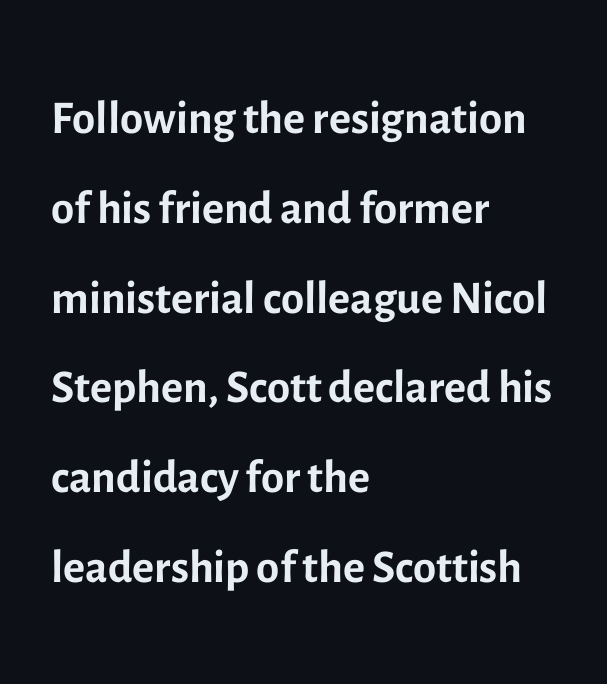
{"serif": "no", "italic": "no", "bold": "no", "weight": "regular", "width": "normal", "x_height": "medium", "monospaced": "no", "underline": "no", "align": "left", "line_spacing": "normal", "line_spacing_ratio": 1.34, "letter_spacing": "normal", "letter_spacing_em": 0.0, "glyph_px": 67}
